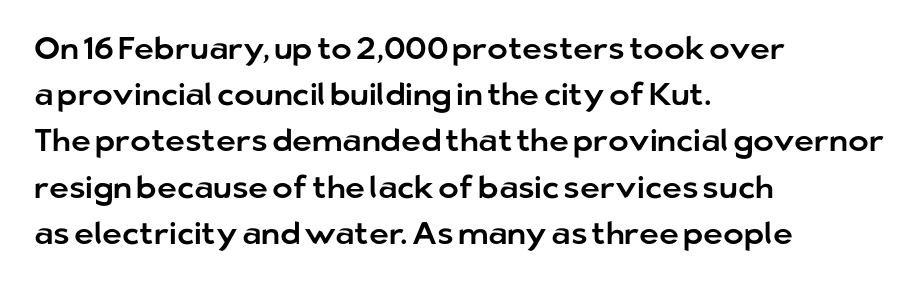
{"serif": "no", "italic": "no", "width": "normal", "stroke_contrast": "low", "x_height": "medium", "monospaced": "no", "underline": "no", "align": "left", "line_spacing": "normal", "line_spacing_ratio": 1.49, "letter_spacing": "normal", "letter_spacing_em": 0.0, "glyph_px": 31}
